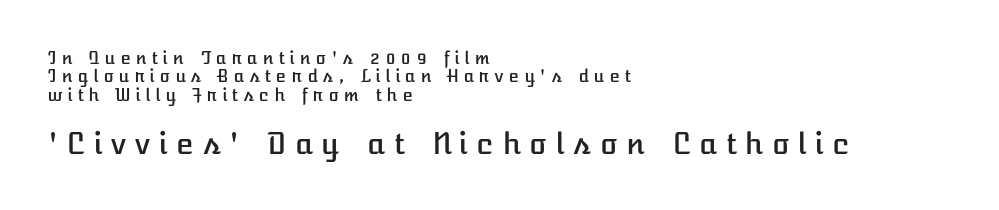
Italic? Not at all — the glyphs are vertical. The designer gave the closing block more size than the opening block. Vertically, the passage feels compressed, each row crowding the next. The letterforms stand isolated, each surrounded by extra space. The paragraph has a hard left edge and a soft right edge.
